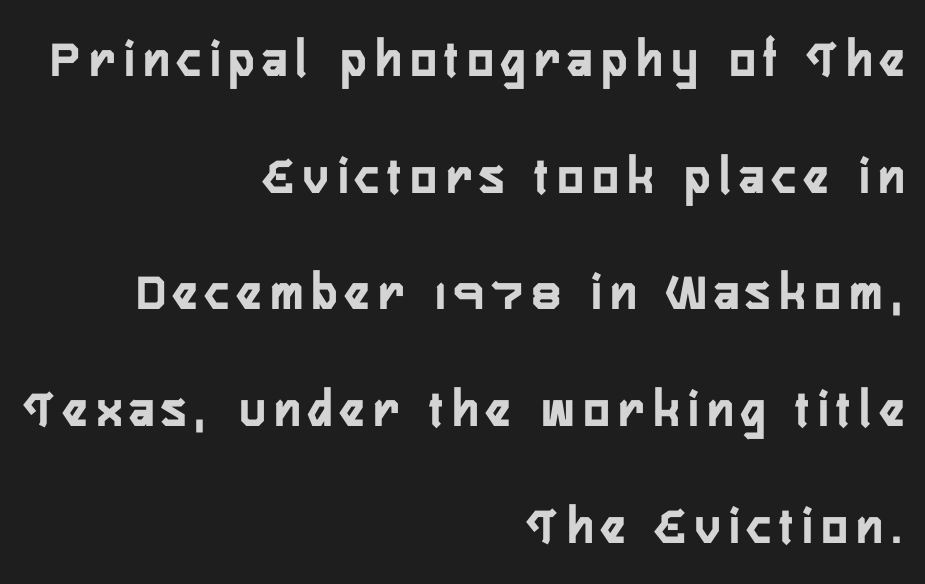
Q: Is the text bold? A: Yes.
Q: Is the text italic (slanted)? A: No, it is upright.
Q: Is the typeface a serif or a sans-serif typeface? A: Sans-serif.
Q: Is the text underlined? A: No.
Q: How is the paragraph aligned? A: Right-aligned.
Q: Is the spacing between lines tight, normal or loose? A: Loose.
Q: Width (condensed, normal, or wide)? A: Condensed.
Q: Stroke contrast? A: Low.
Q: x-height? A: Medium.
Q: Monospaced? A: No.
